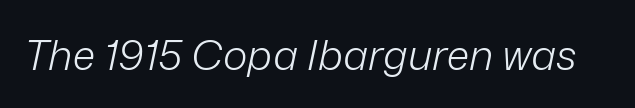
Q: Is the text bold? A: No.
Q: Is the text italic (slanted)? A: Yes, it leans right by about 12 degrees.
Q: Is the text underlined? A: No.
Q: Is the spacing between letters normal or unusually wide? A: Normal.
Q: Width (condensed, normal, or wide)? A: Normal.
Q: Stroke contrast? A: Low.
Q: x-height? A: Medium.
Q: Monospaced? A: No.
